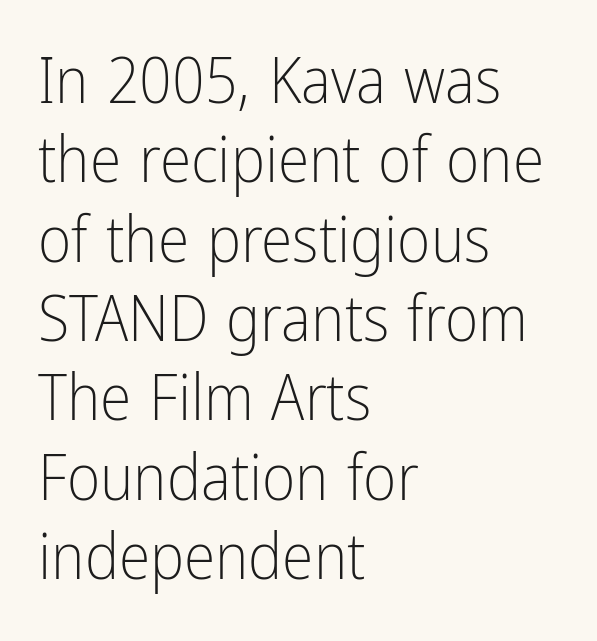
Q: Is the text bold? A: No.
Q: Is the text italic (slanted)? A: No, it is upright.
Q: Is the typeface a serif or a sans-serif typeface? A: Sans-serif.
Q: Is the text underlined? A: No.
Q: How is the paragraph aligned? A: Left-aligned.
Q: Is the spacing between letters normal or unusually wide? A: Normal.
Q: Width (condensed, normal, or wide)? A: Condensed.
Q: Stroke contrast? A: Low.
Q: x-height? A: Medium.
Q: Monospaced? A: No.
